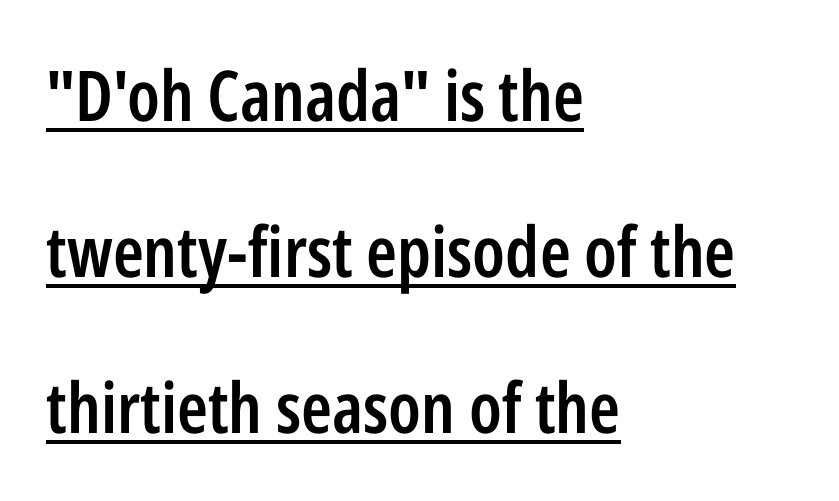
{"serif": "no", "italic": "no", "bold": "semi", "weight": "semibold", "width": "condensed", "stroke_contrast": "low", "x_height": "medium", "monospaced": "no", "underline": "yes", "align": "left", "line_spacing": "loose", "line_spacing_ratio": 2.23, "letter_spacing": "normal", "letter_spacing_em": 0.0, "glyph_px": 70}
